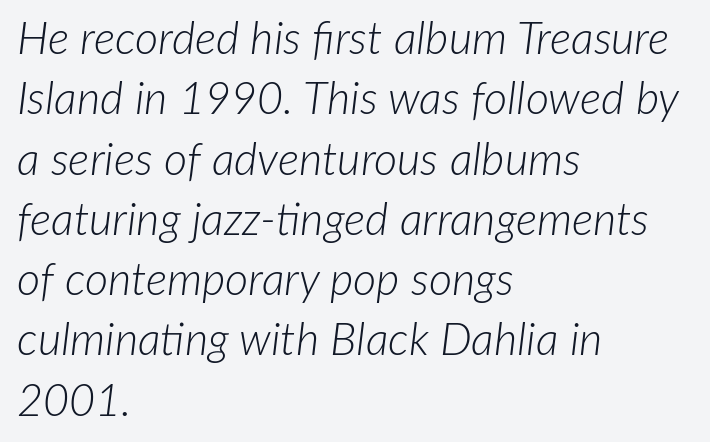
{"italic": "yes", "lean": "right", "slant_degrees": 7, "bold": "no", "weight": "light", "width": "normal", "stroke_contrast": "low", "x_height": "medium", "monospaced": "no", "underline": "no", "align": "left", "line_spacing": "normal", "line_spacing_ratio": 1.34, "letter_spacing": "normal", "letter_spacing_em": 0.0, "glyph_px": 45}
